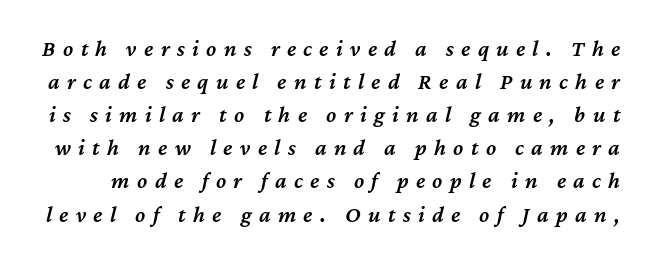
Line spacing here is normal. Italic? Definitely — the glyphs are oblique. Bare-footed words on every line. How heavy is the stroke? Medium-heavy — a semibold, shy of bold. Students, note that the glyphs here are deliberately spaced far apart.
